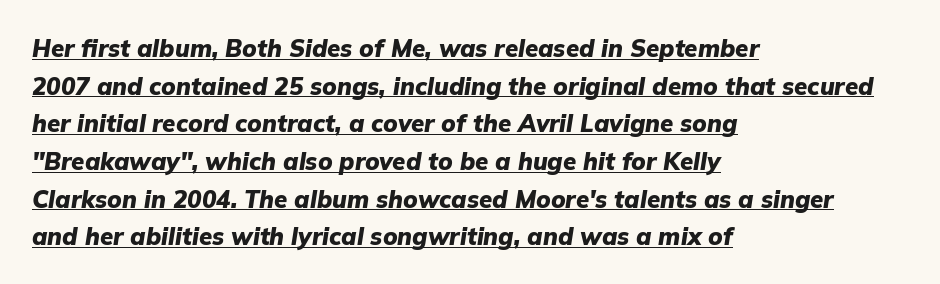
The image shows 24 px bold type, italic (leaning right); set left-aligned, normal line spacing (1.57x), normal letter spacing, underlined.
